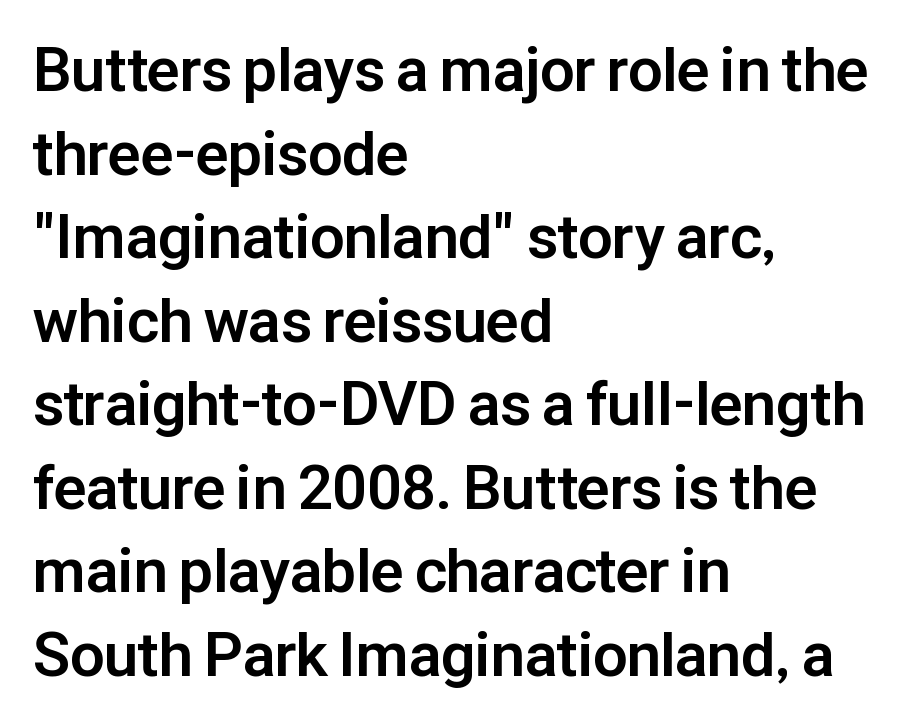
The image shows 61 px bold sans-serif type, upright; set left-aligned, normal line spacing (1.37x), normal letter spacing, not underlined; low stroke contrast and a medium x-height.
